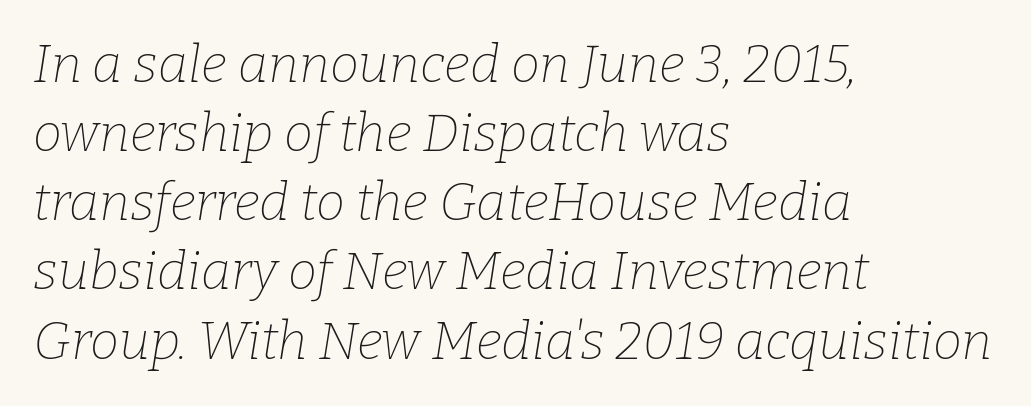
Q: Is the text bold? A: No.
Q: Is the text italic (slanted)? A: Yes, it leans right by about 9 degrees.
Q: Is the typeface a serif or a sans-serif typeface? A: Serif.
Q: Is the text underlined? A: No.
Q: How is the paragraph aligned? A: Left-aligned.
Q: Is the spacing between letters normal or unusually wide? A: Normal.
Q: Is the spacing between lines tight, normal or loose? A: Normal.
Q: Width (condensed, normal, or wide)? A: Normal.
Q: Stroke contrast? A: Low.
Q: x-height? A: Medium.
Q: Monospaced? A: No.
